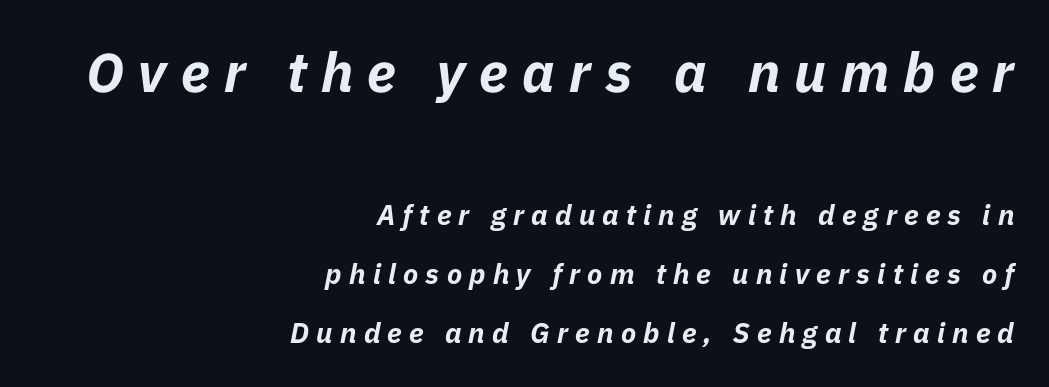
{"italic": "yes", "lean": "right", "slant_degrees": 11, "bold": "yes", "weight": "bold", "width": "normal", "stroke_contrast": "low", "x_height": "medium", "monospaced": "no", "underline": "no", "align": "right", "line_spacing": "loose", "line_spacing_ratio": 2.12, "letter_spacing": "wide", "letter_spacing_em": 0.26, "larger_block": "first", "size_ratio": 1.96, "glyph_px": 55}
